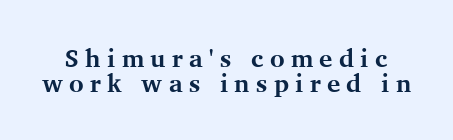
Q: Is the text bold? A: Yes.
Q: Is the text italic (slanted)? A: No, it is upright.
Q: Is the text underlined? A: No.
Q: Is the spacing between letters normal or unusually wide? A: Unusually wide.
Q: Is the spacing between lines tight, normal or loose? A: Tight.
